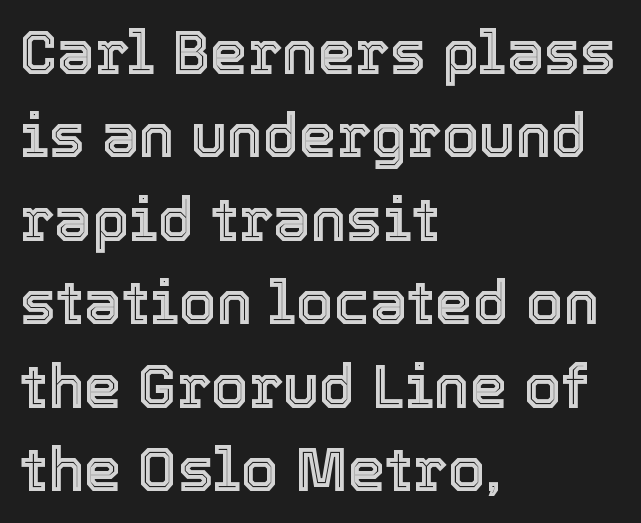
{"italic": "no", "width": "normal", "x_height": "medium", "monospaced": "no", "underline": "no", "align": "left", "line_spacing": "normal", "line_spacing_ratio": 1.39, "letter_spacing": "normal", "letter_spacing_em": 0.0, "glyph_px": 60}
